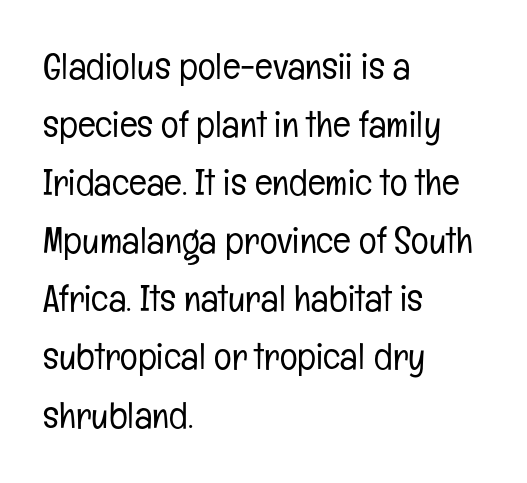
Serif or sans? Sans — the stroke terminals are bare. Check the space under the baseline: it is left empty. The strokes carry an ordinary text weight at most. Does the leading feel generous? No, just average.
